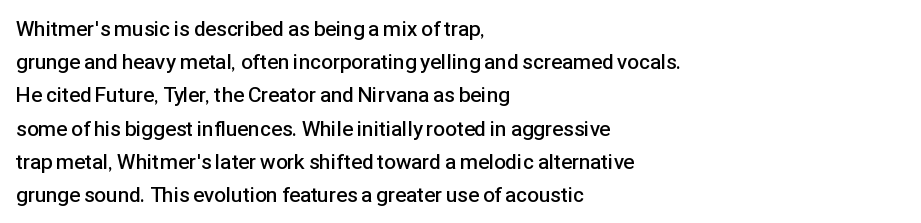
The image shows 21 px text type, upright; set left-aligned, normal line spacing (1.58x), normal letter spacing, not underlined.
